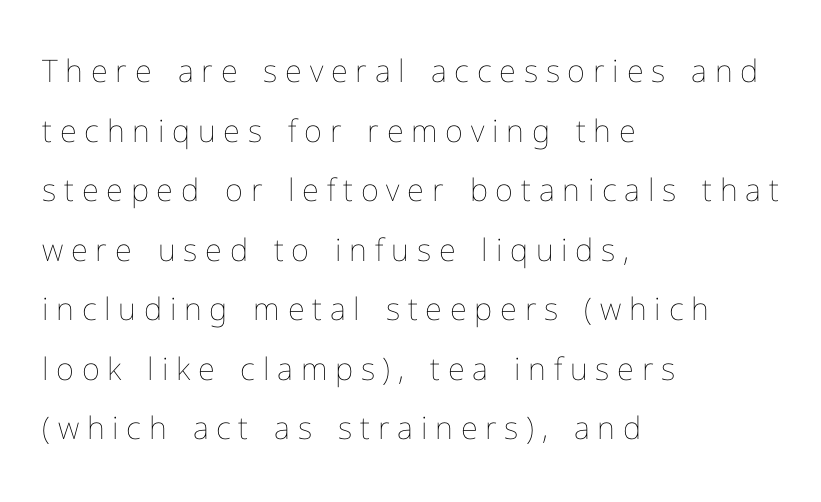
Note the varied advance widths — an 'i' is clearly narrower than an 'm'. Letter spacing: wide. The strokes are not fattened; the text isn't bold. The area under the type is left untouched.
